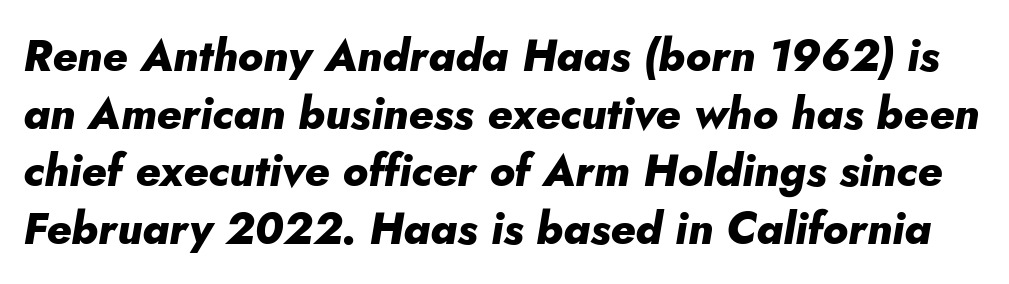
This sample keeps an unexceptional amount of space between lines. Just letters on the line, the space beneath them empty. The gaps between neighbouring characters are ordinary and unremarkable. Emphasis by weight is at full strength: bold. The face used here is proportionally spaced, like ordinary book or web type. The passage shown leans; its letterforms are oblique.
